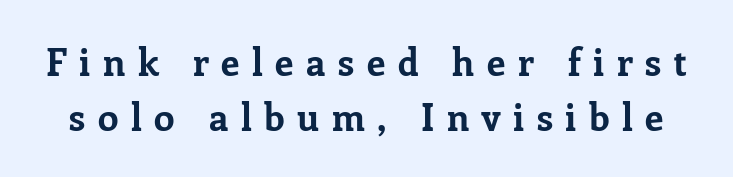
The image shows 37 px bold serif type, upright; set normal line spacing (1.48x), unusually wide letter spacing (+0.34 em), not underlined; low stroke contrast and a medium x-height.
